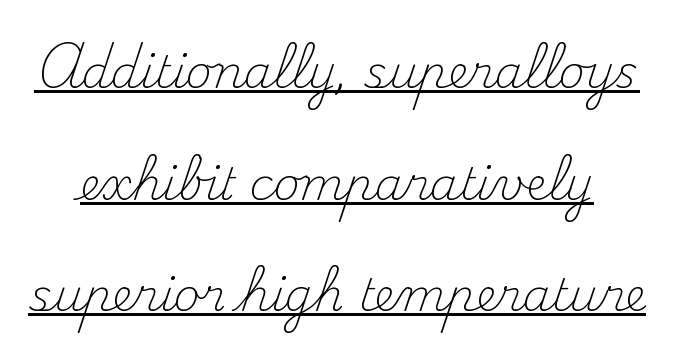
The image shows 45 px light serif type; set loose line spacing (2.48x), normal letter spacing, underlined; medium stroke contrast and a small x-height.
